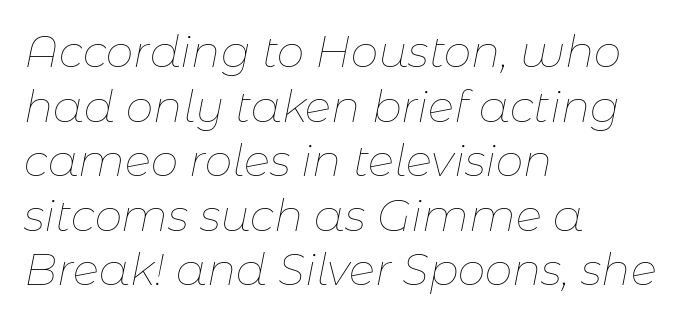
Q: Is the text bold? A: No.
Q: Is the text italic (slanted)? A: Yes, it leans right by about 11 degrees.
Q: Is the text underlined? A: No.
Q: How is the paragraph aligned? A: Left-aligned.
Q: Is the spacing between letters normal or unusually wide? A: Normal.
Q: Width (condensed, normal, or wide)? A: Normal.
Q: Stroke contrast? A: Low.
Q: x-height? A: Medium.
Q: Monospaced? A: No.
